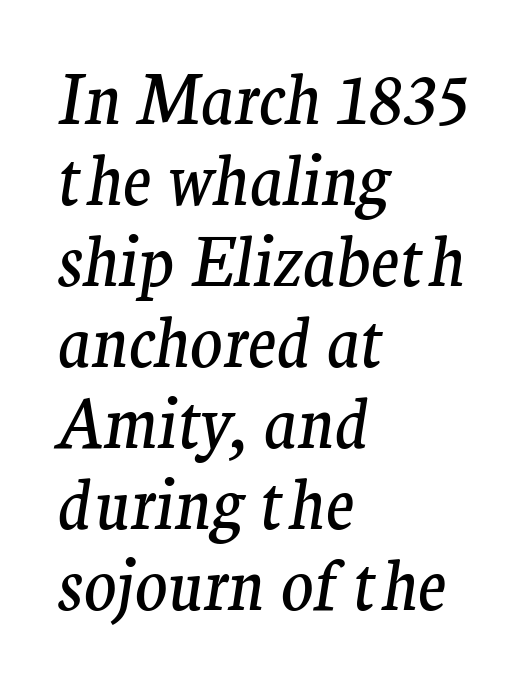
The image shows 67 px regular-weight serif type, italic (leaning right); set left-aligned, line spacing 1.21x, normal letter spacing, not underlined; medium stroke contrast and a medium x-height.
